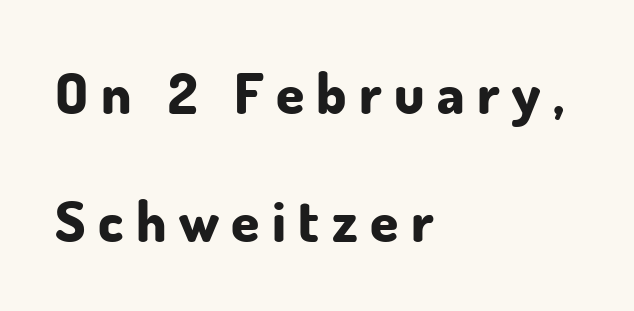
These lines have a slow, spaced-out rhythm from letter to letter. The axis of the letterforms is exactly vertical. The font is running at its bold setting. The lines in this sample share a left origin and differ only in where they stop. The line-height multiplier appears high, well above default. This rendering employs a face without finishing strokes, i.e., a sans-serif.
